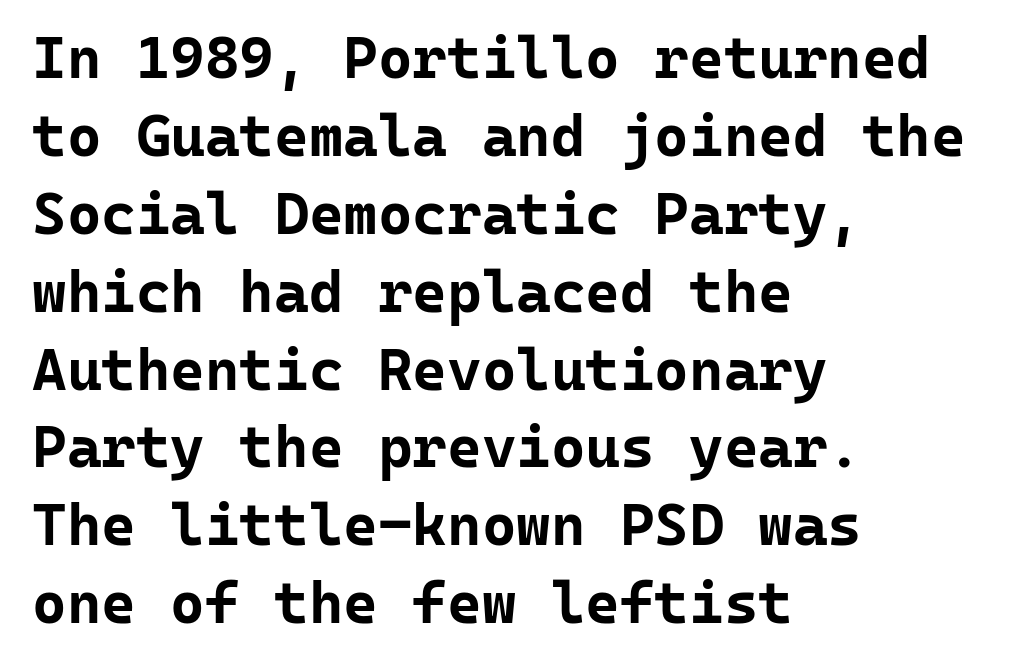
The image shows 59 px bold sans-serif type, upright, monospaced; set left-aligned, normal line spacing (1.32x), normal letter spacing, not underlined; low stroke contrast and a medium x-height.
